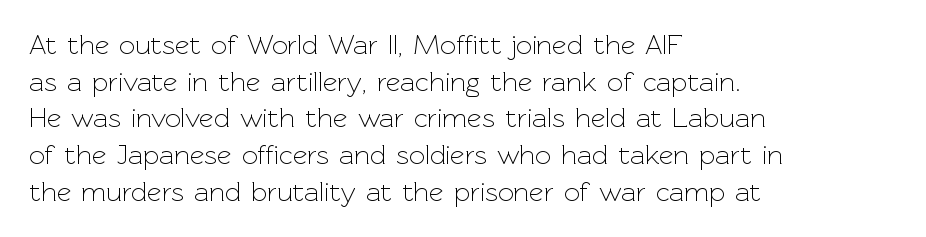
Q: Is the text bold? A: No.
Q: Is the text italic (slanted)? A: No, it is upright.
Q: Is the typeface a serif or a sans-serif typeface? A: Sans-serif.
Q: Is the text underlined? A: No.
Q: How is the paragraph aligned? A: Left-aligned.
Q: Is the spacing between letters normal or unusually wide? A: Normal.
Q: Is the spacing between lines tight, normal or loose? A: Normal.
Q: Width (condensed, normal, or wide)? A: Normal.
Q: x-height? A: Medium.
Q: Monospaced? A: No.
